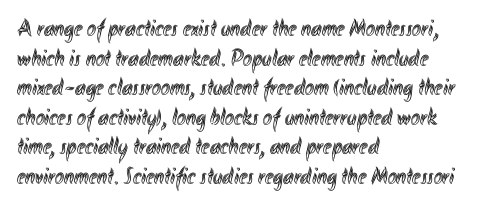
The image shows 24 px text type; set left-aligned, line spacing 1.23x, normal letter spacing, not underlined.
